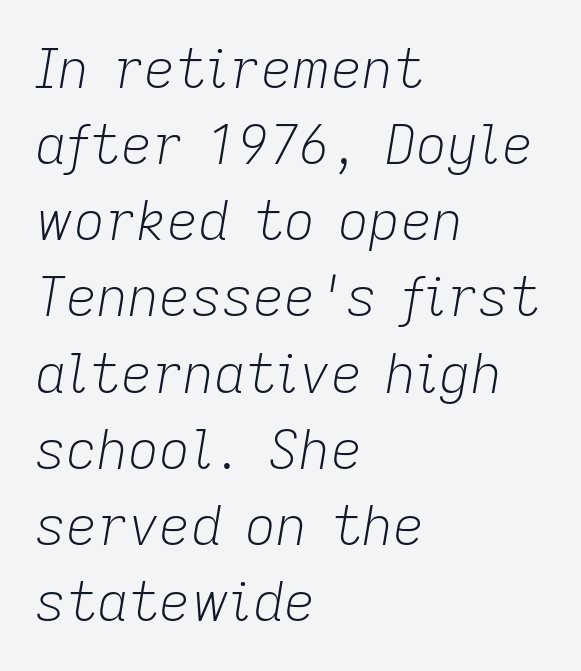
Q: Is the text bold? A: No.
Q: Is the text italic (slanted)? A: Yes, it leans right by about 9 degrees.
Q: Is the text underlined? A: No.
Q: How is the paragraph aligned? A: Left-aligned.
Q: Is the spacing between letters normal or unusually wide? A: Normal.
Q: Is the spacing between lines tight, normal or loose? A: Normal.
Q: Width (condensed, normal, or wide)? A: Normal.
Q: Stroke contrast? A: Low.
Q: x-height? A: Medium.
Q: Monospaced? A: No.
